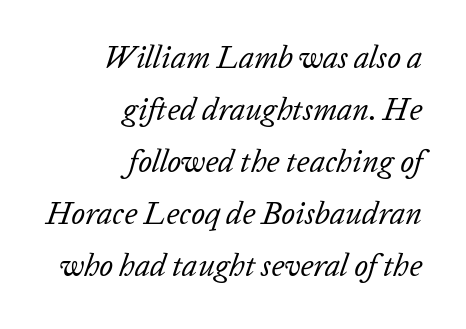
Descenders are the only things crossing below the line. Words appear dense and cohesive because spacing is normal. This sample has the flowing, uneven cadence of proportional lettering. Every row of glyphs terminates at an identical x-position on the right. The characters are drawn with everyday or finer stroke widths. Quick note: interline space is typical.
